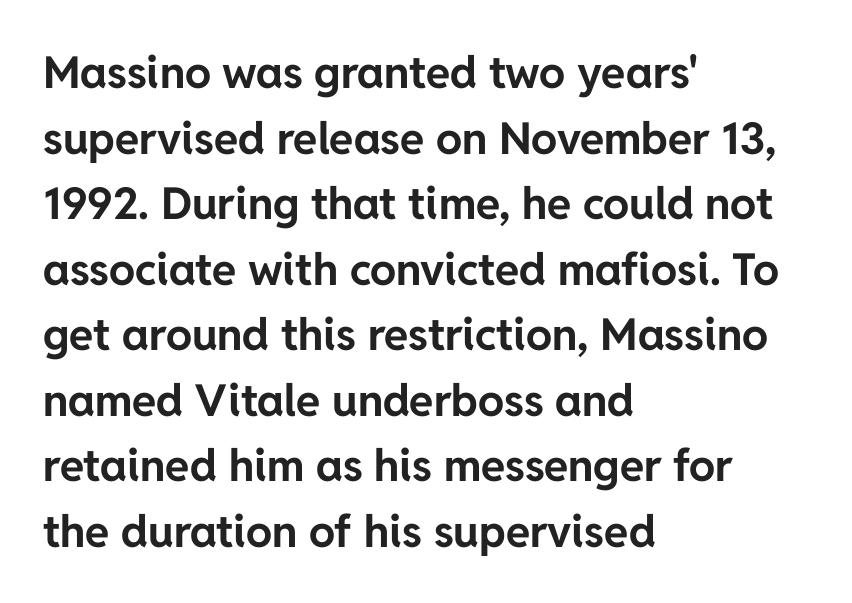
{"serif": "no", "italic": "no", "bold": "yes", "weight": "bold", "width": "normal", "stroke_contrast": "low", "x_height": "medium", "monospaced": "no", "underline": "no", "align": "left", "line_spacing": "normal", "line_spacing_ratio": 1.49, "letter_spacing": "normal", "letter_spacing_em": 0.0, "glyph_px": 44}
